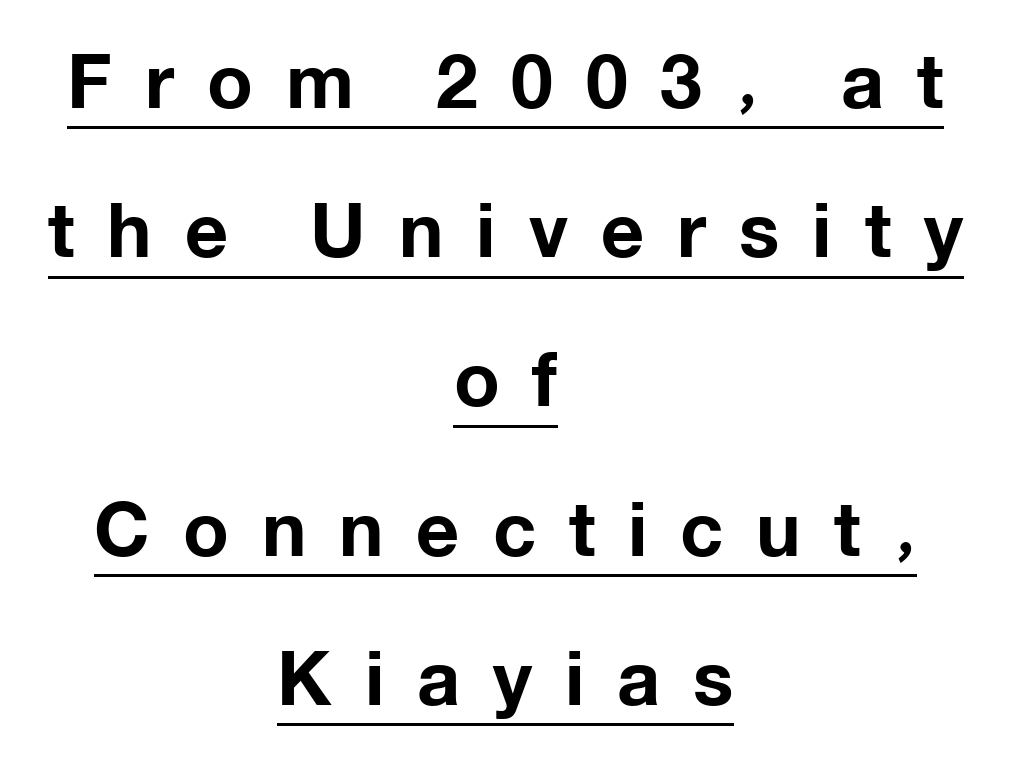
{"serif": "no", "italic": "no", "bold": "yes", "weight": "bold", "width": "normal", "stroke_contrast": "low", "x_height": "medium", "monospaced": "no", "underline": "yes", "align": "center", "line_spacing": "loose", "line_spacing_ratio": 1.99, "letter_spacing": "wide", "letter_spacing_em": 0.44, "glyph_px": 75}
